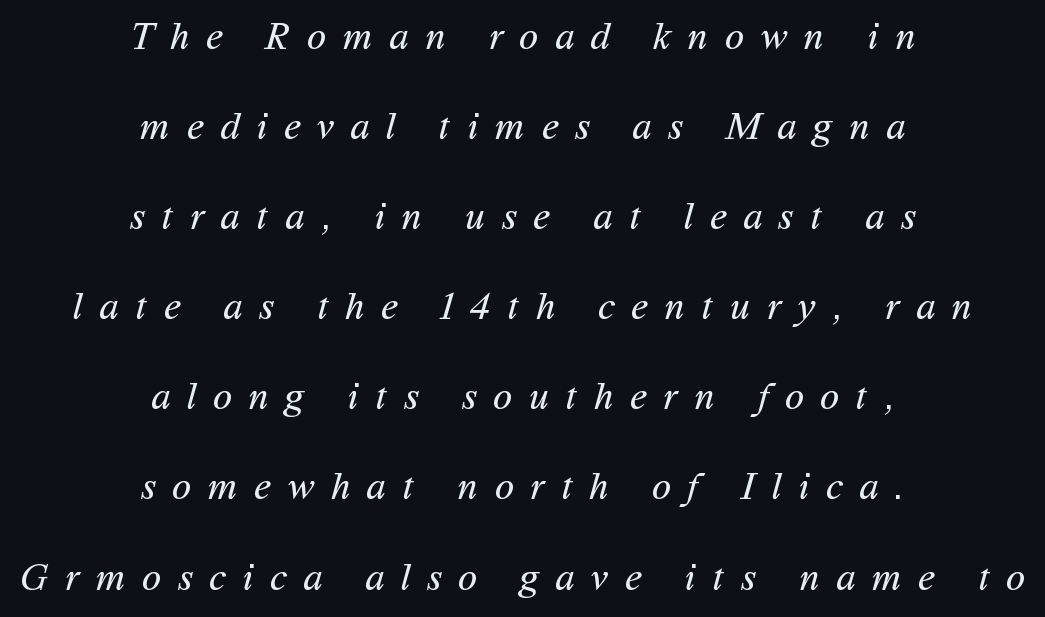
The image shows 39 px regular-weight sans-serif type; set centered, loose line spacing (2.31x), unusually wide letter spacing (+0.43 em), not underlined; medium stroke contrast and a medium x-height.
